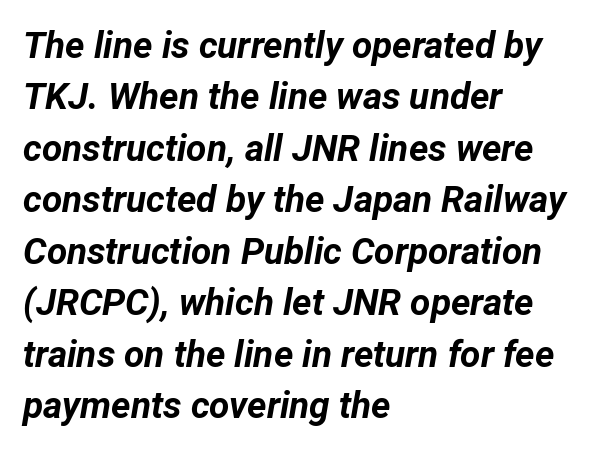
Character widths vary here, with narrow letters taking less room than wide ones. Each line starts at the same left margin while the right side varies. This sample uses plain, unmodified letter spacing. This sample uses an oblique cut, with every glyph tilted off the vertical. Type without underlining. I'd describe the lettering as bold — thick and assertive.
